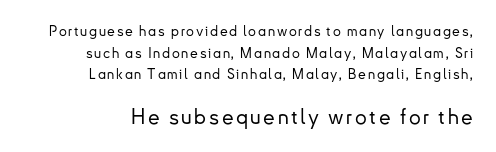
The image shows 21 px text type, upright; set normal line spacing (1.55x), not underlined; the second (bottom) block is 1.5x larger.
